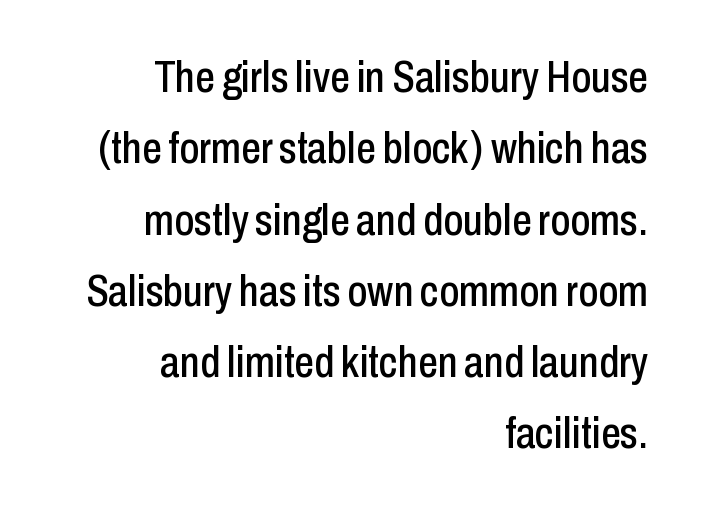
Q: Is the text italic (slanted)? A: No, it is upright.
Q: Is the typeface a serif or a sans-serif typeface? A: Sans-serif.
Q: Is the text underlined? A: No.
Q: How is the paragraph aligned? A: Right-aligned.
Q: Is the spacing between letters normal or unusually wide? A: Normal.
Q: Is the spacing between lines tight, normal or loose? A: Normal.
Q: Width (condensed, normal, or wide)? A: Condensed.
Q: Stroke contrast? A: Low.
Q: x-height? A: Medium.
Q: Monospaced? A: No.
